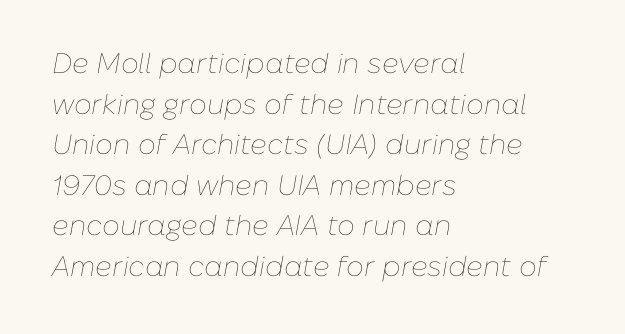
Q: Is the text bold? A: No.
Q: Is the text italic (slanted)? A: Yes, it leans right by about 10 degrees.
Q: Is the text underlined? A: No.
Q: How is the paragraph aligned? A: Left-aligned.
Q: Is the spacing between letters normal or unusually wide? A: Normal.
Q: Is the spacing between lines tight, normal or loose? A: Normal.
Q: Width (condensed, normal, or wide)? A: Normal.
Q: Stroke contrast? A: Low.
Q: x-height? A: Medium.
Q: Monospaced? A: No.
